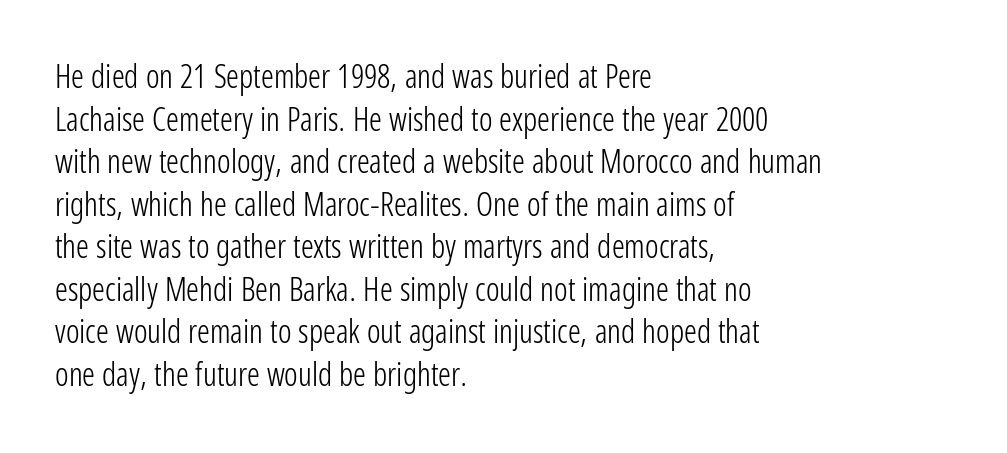
Q: Is the text bold? A: No.
Q: Is the text italic (slanted)? A: No, it is upright.
Q: Is the typeface a serif or a sans-serif typeface? A: Sans-serif.
Q: Is the text underlined? A: No.
Q: How is the paragraph aligned? A: Left-aligned.
Q: Is the spacing between letters normal or unusually wide? A: Normal.
Q: Is the spacing between lines tight, normal or loose? A: Normal.
Q: Width (condensed, normal, or wide)? A: Condensed.
Q: Stroke contrast? A: Low.
Q: x-height? A: Medium.
Q: Monospaced? A: No.
